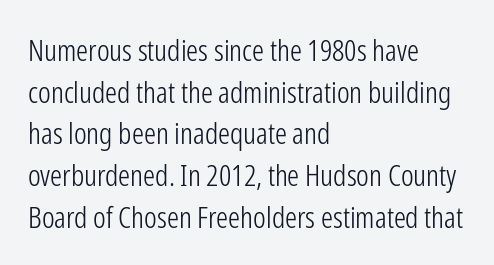
Q: Is the text bold? A: No.
Q: Is the text italic (slanted)? A: No, it is upright.
Q: Is the typeface a serif or a sans-serif typeface? A: Sans-serif.
Q: Is the text underlined? A: No.
Q: How is the paragraph aligned? A: Left-aligned.
Q: Is the spacing between letters normal or unusually wide? A: Normal.
Q: Is the spacing between lines tight, normal or loose? A: Normal.
Q: Width (condensed, normal, or wide)? A: Condensed.
Q: Stroke contrast? A: Low.
Q: x-height? A: Medium.
Q: Monospaced? A: No.
